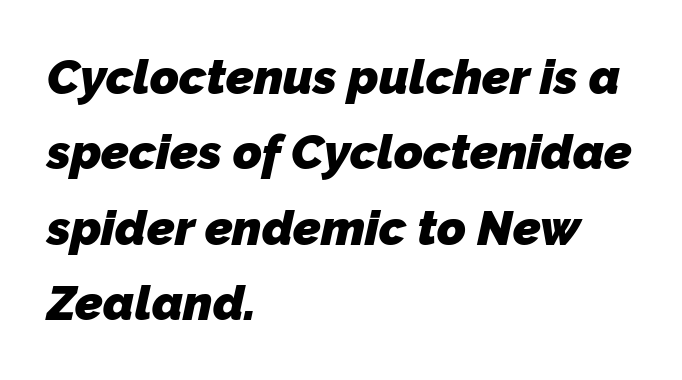
Q: Is the text bold? A: Yes.
Q: Is the typeface a serif or a sans-serif typeface? A: Sans-serif.
Q: Is the text underlined? A: No.
Q: How is the paragraph aligned? A: Left-aligned.
Q: Is the spacing between letters normal or unusually wide? A: Normal.
Q: Is the spacing between lines tight, normal or loose? A: Normal.
Q: Width (condensed, normal, or wide)? A: Normal.
Q: Stroke contrast? A: Low.
Q: x-height? A: Medium.
Q: Monospaced? A: No.
